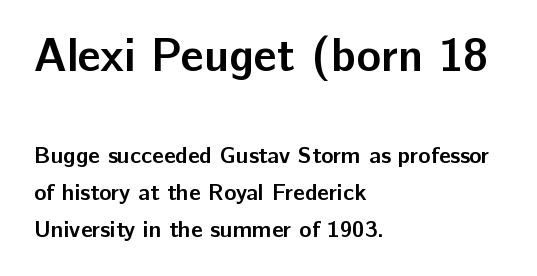
The image shows 46 px semibold sans-serif type, upright; set left-aligned, normal line spacing (1.6x), normal letter spacing, not underlined; the first (top) block is 2.0x larger; low stroke contrast and a medium x-height.
